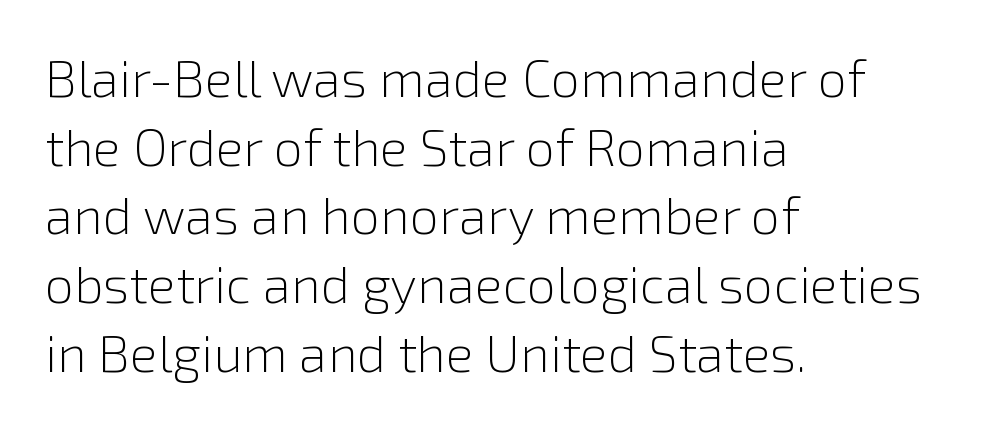
The face used here is a sans, in the tradition of grotesques and geometrics. A typesetter would call this proportional, since set widths differ per character. Do the letters lean? They stand straight. Leading matches the norm, producing a regular column.
